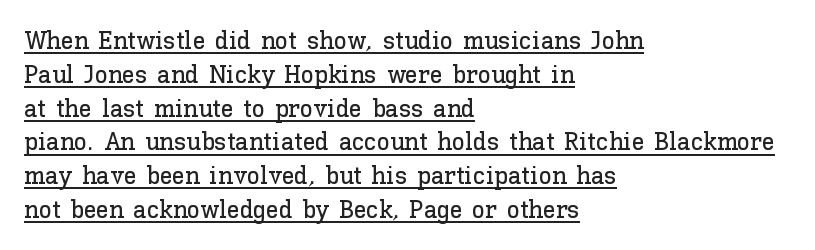
Q: Is the text italic (slanted)? A: No, it is upright.
Q: Is the text underlined? A: Yes.
Q: How is the paragraph aligned? A: Left-aligned.
Q: Is the spacing between letters normal or unusually wide? A: Normal.
Q: Is the spacing between lines tight, normal or loose? A: Normal.
